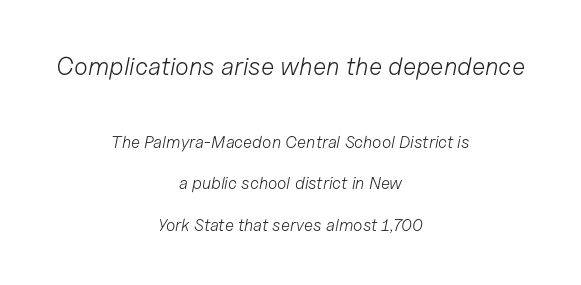
The space between consecutive lines is lavish. This sample uses an oblique cut, with every glyph tilted off the vertical. The foot of each line stays bare and open. The rag falls on both sides of this text block equally. Here the glyphs are tracked normally, forming tight word shapes.
